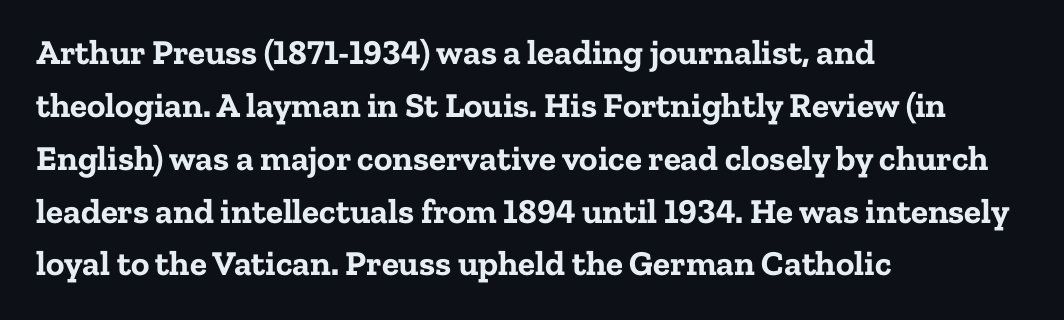
The face used here is proportionally spaced, like ordinary book or web type. No italicization has been applied; the sample stays upright. Students, observe: this is what conventionally led text looks like. Anything drawn beneath the words? Only blank space. Does the type have serifs? Yes, each stem ends in a small foot.
